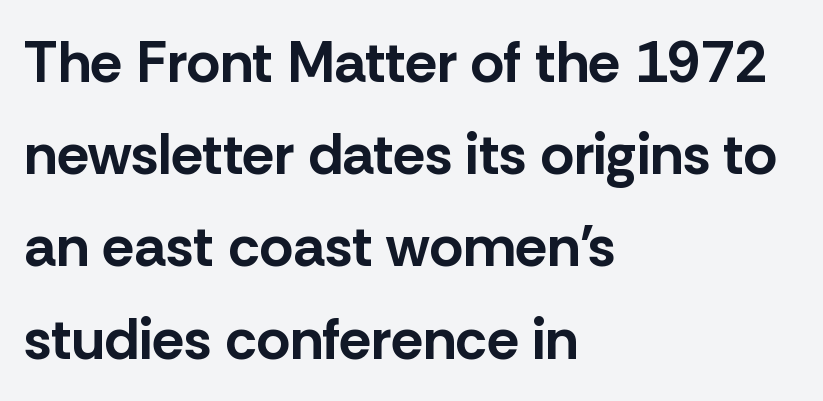
Is this a fixed-width face? No — the glyphs have proportional, varying widths. Short note: letters normally spaced. The passage shown is typeset with a sans-serif family. Designer's note — italics off, roman on. Reading down the block, your eye returns to a fixed left position each line. Type without underlining.
